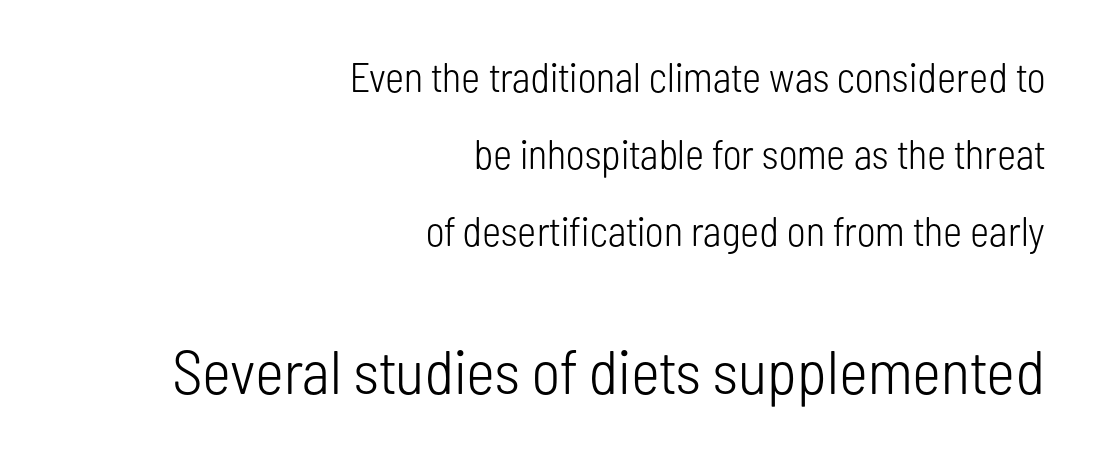
The image shows 62 px light, condensed sans-serif type, upright; set right-aligned, line spacing 1.88x, normal letter spacing, not underlined; the second (bottom) block is 1.51x larger; low stroke contrast and a medium x-height.
